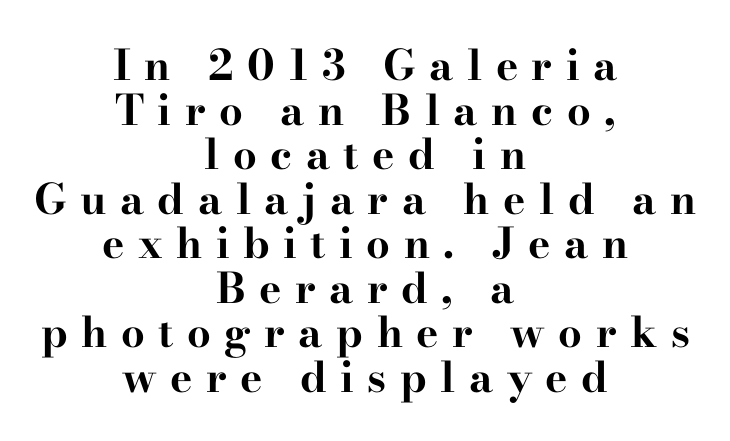
The image shows 42 px bold, wide serif type, upright; set centered, tight line spacing (1.06x), unusually wide letter spacing (+0.32 em), not underlined; high stroke contrast and a small x-height.
